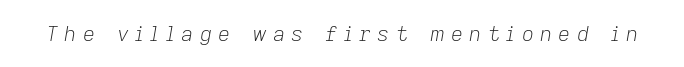
Posture: slanted. The weight would be labelled regular, book, light, or lighter still. Glyph-to-glyph distance is far greater than everyday printed text. The baseline area is clear.
